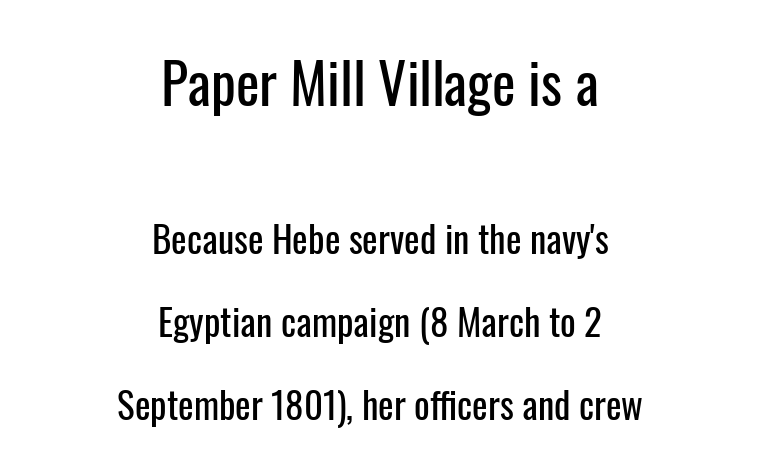
Q: Is the text italic (slanted)? A: No, it is upright.
Q: Is the typeface a serif or a sans-serif typeface? A: Sans-serif.
Q: Is the text underlined? A: No.
Q: How is the paragraph aligned? A: Centered.
Q: Is the spacing between letters normal or unusually wide? A: Normal.
Q: Is the spacing between lines tight, normal or loose? A: Loose.
Q: Which block of text is set in a larger size, the first (top) or the second (bottom)? A: The first (top) one.
Q: Width (condensed, normal, or wide)? A: Condensed.
Q: Stroke contrast? A: Low.
Q: x-height? A: Medium.
Q: Monospaced? A: No.
